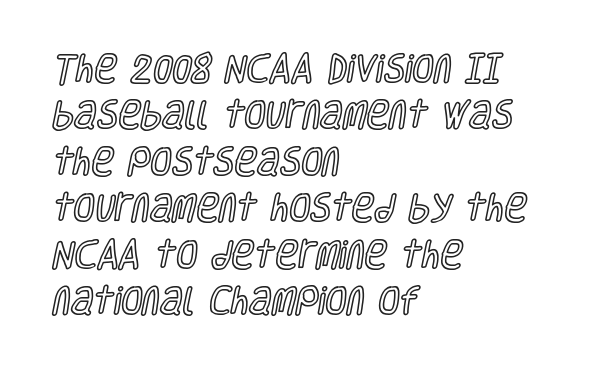
{"width": "condensed", "x_height": "large", "monospaced": "no", "underline": "no", "align": "left", "line_spacing": "normal", "line_spacing_ratio": 1.5, "letter_spacing": "normal", "letter_spacing_em": 0.0, "glyph_px": 31}
